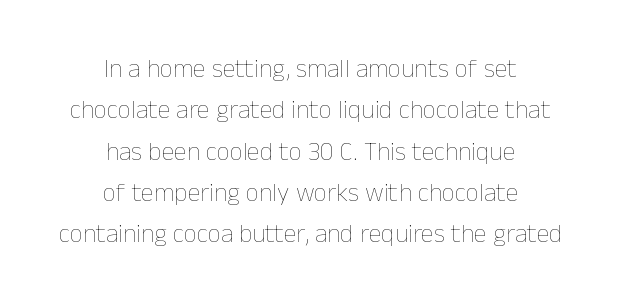
Q: Is the text bold? A: No.
Q: Is the text italic (slanted)? A: No, it is upright.
Q: Is the text underlined? A: No.
Q: How is the paragraph aligned? A: Centered.
Q: Is the spacing between letters normal or unusually wide? A: Normal.
Q: Is the spacing between lines tight, normal or loose? A: Normal.
